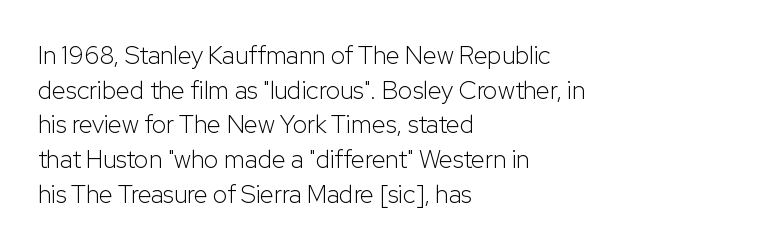
{"italic": "no", "bold": "no", "underline": "no", "align": "left", "line_spacing": "normal", "line_spacing_ratio": 1.39, "letter_spacing": "normal", "letter_spacing_em": 0.0, "glyph_px": 25}
